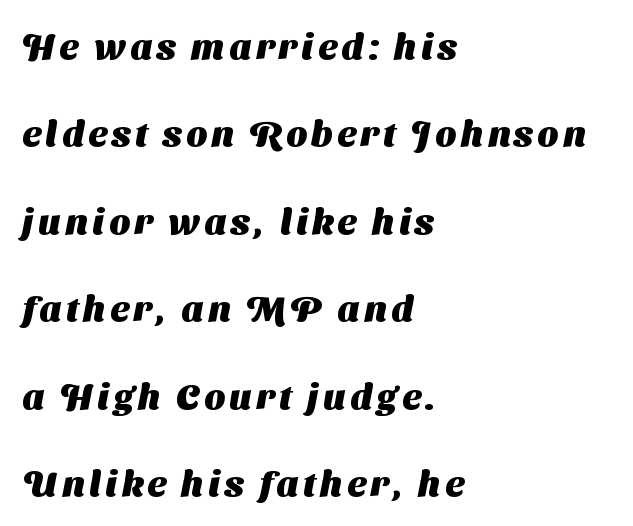
Words float on clear page, feet unadorned. Typeset ragged right — the left edge is the straight one. The rendering uses natural spacing where letterforms have individual widths. Nope, no serifs anywhere on these letters. The strokes are fattened all the way to bold. A great deal of white space separates one row of letters from the next.
